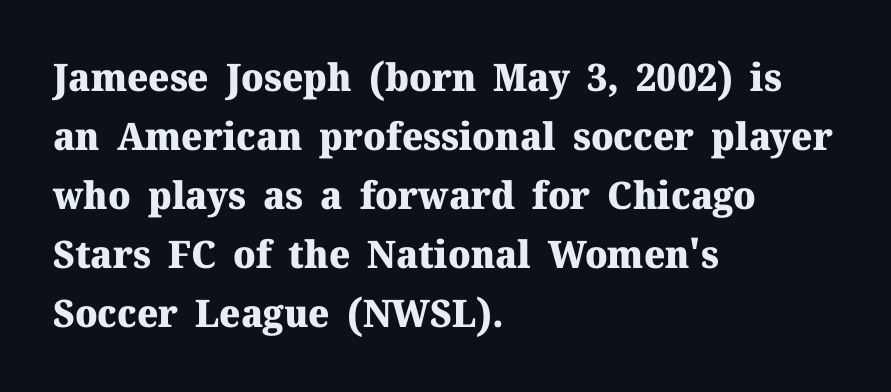
{"serif": "yes", "italic": "no", "bold": "yes", "weight": "heavy", "width": "normal", "stroke_contrast": "medium", "x_height": "medium", "monospaced": "no", "underline": "no", "align": "left", "line_spacing": "normal", "line_spacing_ratio": 1.55, "letter_spacing": "normal", "letter_spacing_em": 0.0, "glyph_px": 38}
